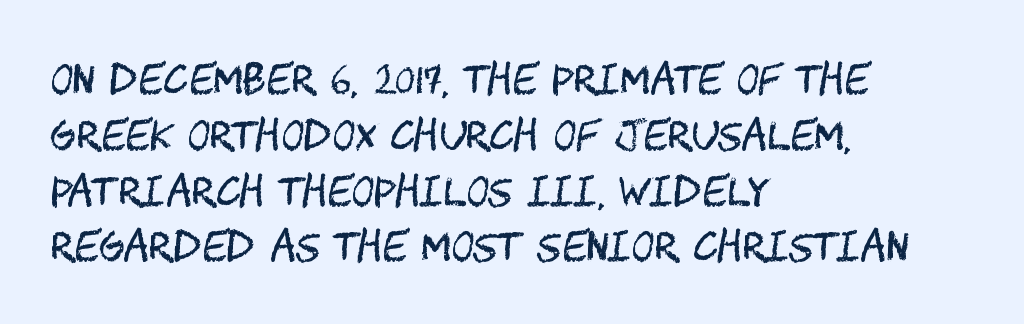
The image shows 39 px regular-weight, condensed sans-serif type, upright; set left-aligned, normal line spacing (1.43x), normal letter spacing, not underlined; medium stroke contrast and a large x-height.
